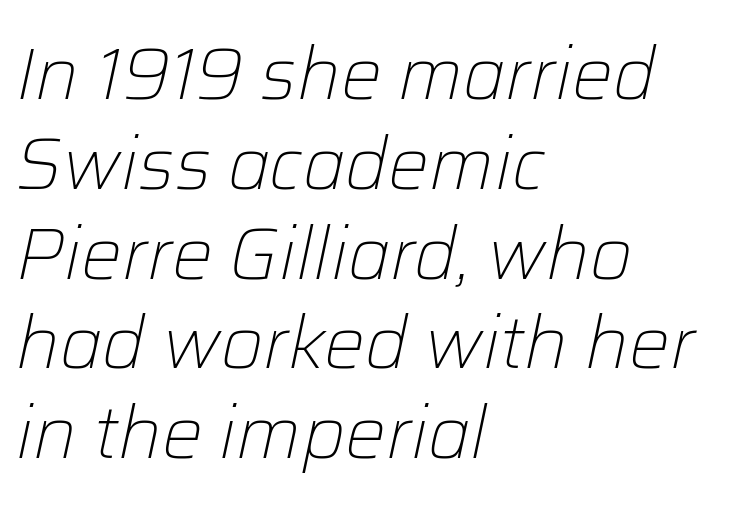
The image shows 73 px light type, italic (leaning right); set left-aligned, line spacing 1.23x, normal letter spacing, not underlined; low stroke contrast and a medium x-height.
